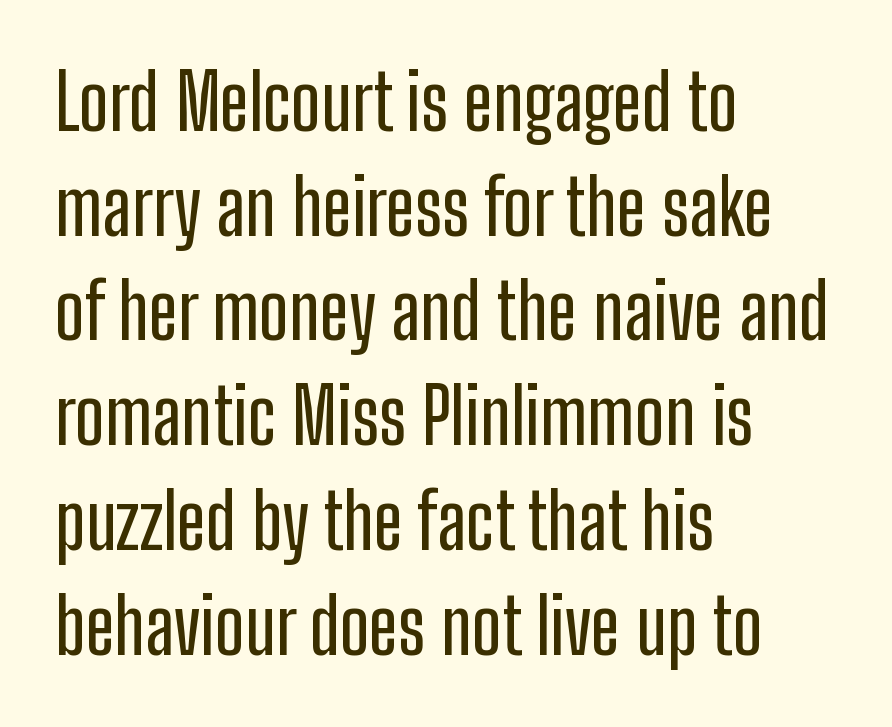
The passage is arranged the way most books set body copy — flush left. The letters advance in unequal steps, a hallmark of proportional type. Line spacing here is normal. Underline: absent. Type style note: lacks serifs. Quick note: not italic, upright.
